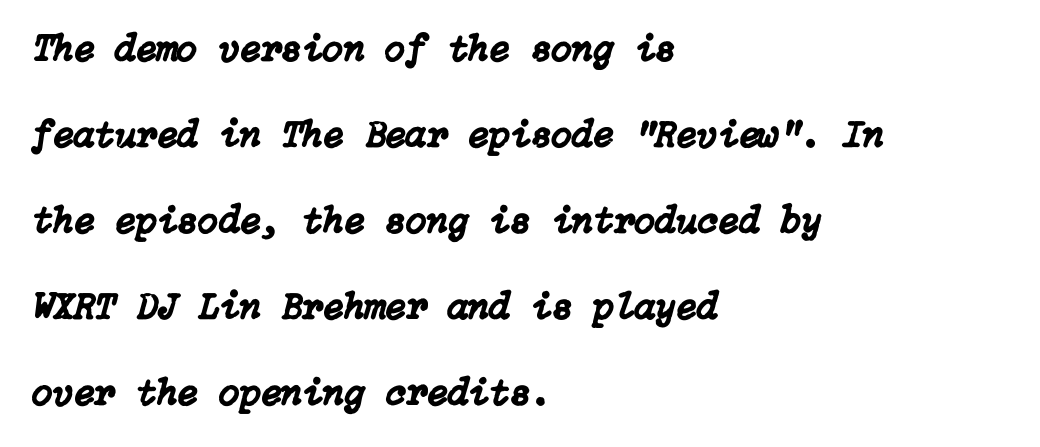
Q: Is the text italic (slanted)? A: Yes, it leans right by about 15 degrees.
Q: Is the text underlined? A: No.
Q: How is the paragraph aligned? A: Left-aligned.
Q: Is the spacing between letters normal or unusually wide? A: Normal.
Q: Is the spacing between lines tight, normal or loose? A: Loose.
Q: Width (condensed, normal, or wide)? A: Normal.
Q: Stroke contrast? A: Low.
Q: x-height? A: Medium.
